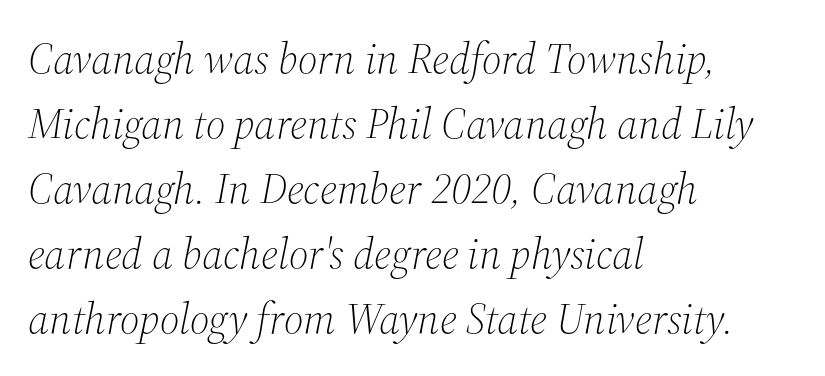
The image shows 43 px light serif type, italic (leaning right); set left-aligned, normal line spacing (1.51x), normal letter spacing, not underlined; medium stroke contrast and a medium x-height.
